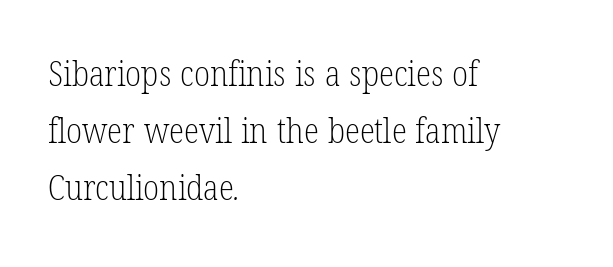
{"serif": "yes", "bold": "no", "weight": "light", "width": "condensed", "stroke_contrast": "low", "x_height": "medium", "monospaced": "no", "underline": "no", "align": "left", "line_spacing": "normal", "line_spacing_ratio": 1.63, "letter_spacing": "normal", "letter_spacing_em": 0.0, "glyph_px": 35}
